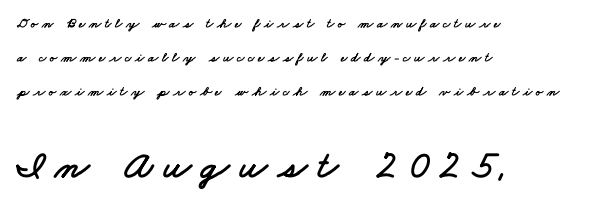
Look at the glyph heights: the lower group is clearly the bigger setting. These lines stack with their left ends in a neat column. Note the varied advance widths — an 'i' is clearly narrower than an 'm'. The characters display no serif detailing; their extremities are plain. The zone under the glyphs is completely vacant. Characters follow at a spacing far wider than the type designer built in.
